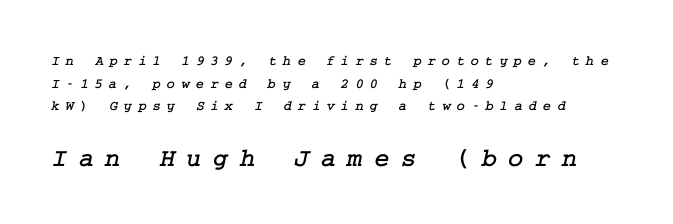
The image shows 26 px text type; set left-aligned, normal line spacing (1.62x), unusually wide letter spacing (+0.44 em), not underlined; the second (bottom) block is 1.86x larger.
